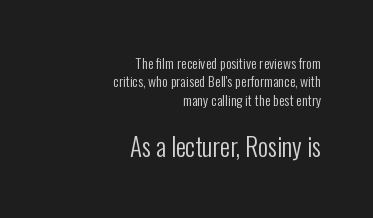
Q: Is the text bold? A: No.
Q: Is the text italic (slanted)? A: No, it is upright.
Q: Is the text underlined? A: No.
Q: How is the paragraph aligned? A: Right-aligned.
Q: Is the spacing between letters normal or unusually wide? A: Normal.
Q: Is the spacing between lines tight, normal or loose? A: Normal.
Q: Which block of text is set in a larger size, the first (top) or the second (bottom)? A: The second (bottom) one.
